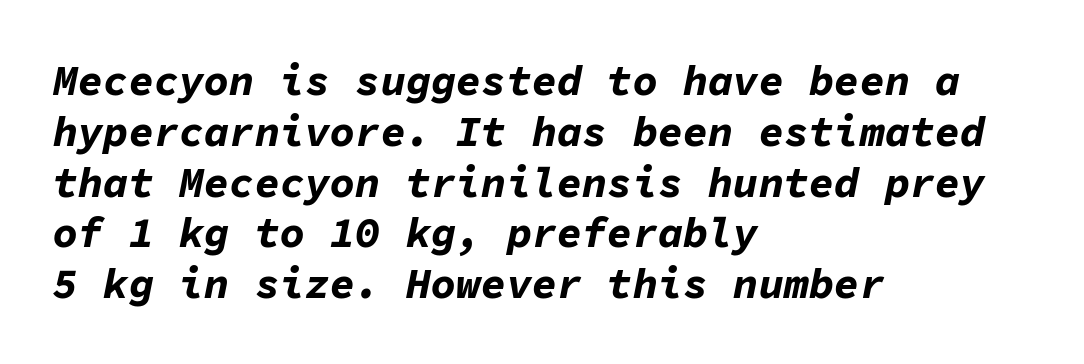
{"italic": "yes", "lean": "right", "slant_degrees": 11, "bold": "yes", "weight": "bold", "width": "normal", "stroke_contrast": "low", "x_height": "medium", "monospaced": "yes", "underline": "no", "align": "left", "line_spacing_ratio": 1.21, "letter_spacing": "normal", "letter_spacing_em": 0.0, "glyph_px": 42}
